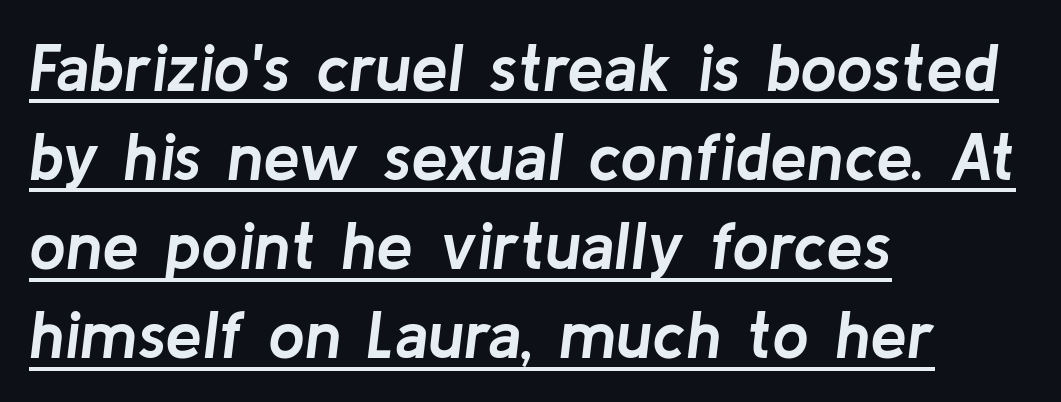
{"italic": "yes", "lean": "right", "slant_degrees": 8, "bold": "yes", "weight": "semibold", "width": "normal", "stroke_contrast": "low", "x_height": "medium", "monospaced": "no", "underline": "yes", "align": "left", "line_spacing": "normal", "line_spacing_ratio": 1.35, "letter_spacing": "normal", "letter_spacing_em": 0.0, "glyph_px": 66}
